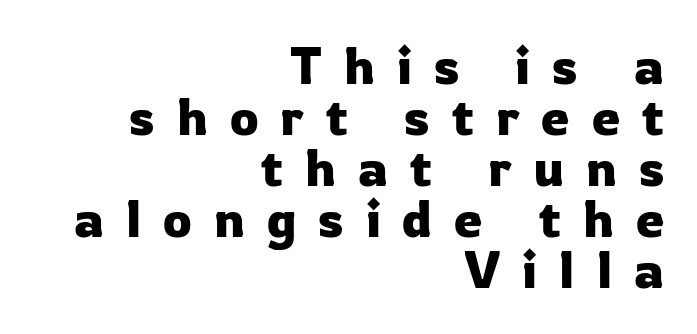
Honestly, there is no underline to notice here at all. The rendering shows plain stroke endings on the letterforms — a sans-serif design. Leading: reduced. The letters advance in unequal steps, a hallmark of proportional type. The lettering stays uniformly vertical, giving the passage a roman look. The paragraph has a hard right edge and a soft left edge.
